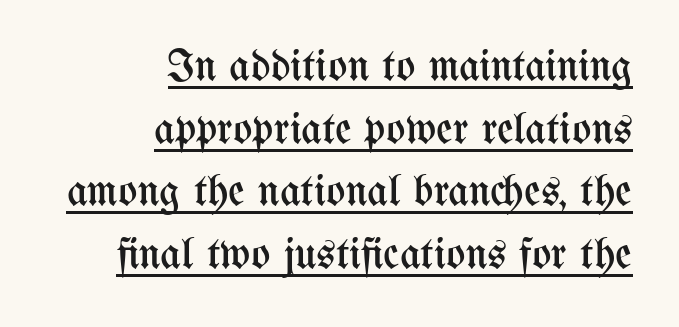
{"italic": "no", "bold": "no", "weight": "regular", "width": "condensed", "stroke_contrast": "medium", "x_height": "medium", "monospaced": "no", "underline": "yes", "align": "right", "line_spacing": "normal", "line_spacing_ratio": 1.39, "letter_spacing": "normal", "letter_spacing_em": 0.0, "glyph_px": 45}
